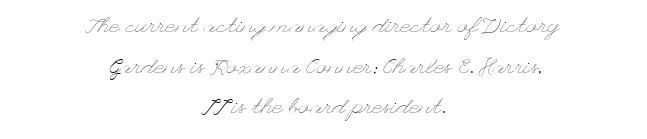
The image shows 22 px text type; set centered, line spacing 1.85x, normal letter spacing, not underlined.
